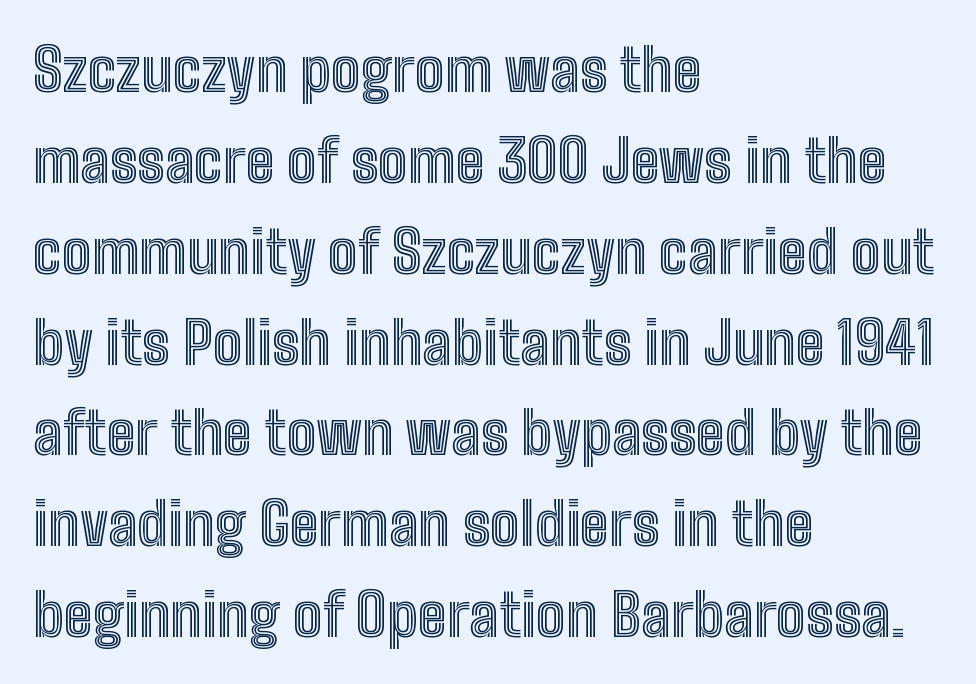
The image shows 59 px condensed type, upright; set left-aligned, normal line spacing (1.54x), normal letter spacing, not underlined; a medium x-height.
